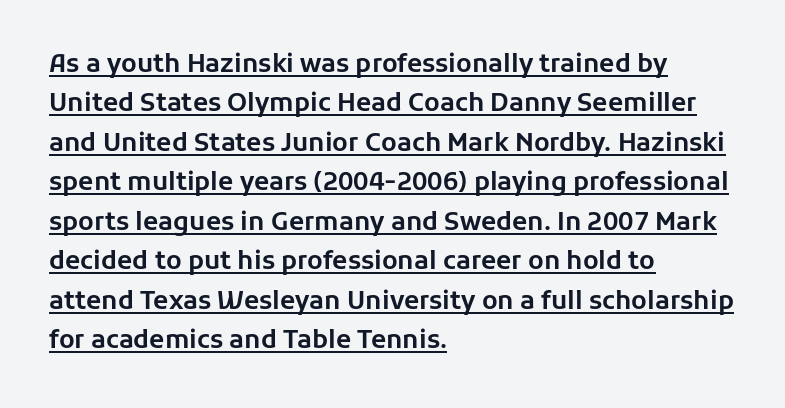
The image shows 25 px text type, upright; set left-aligned, normal line spacing (1.58x), normal letter spacing, underlined.
